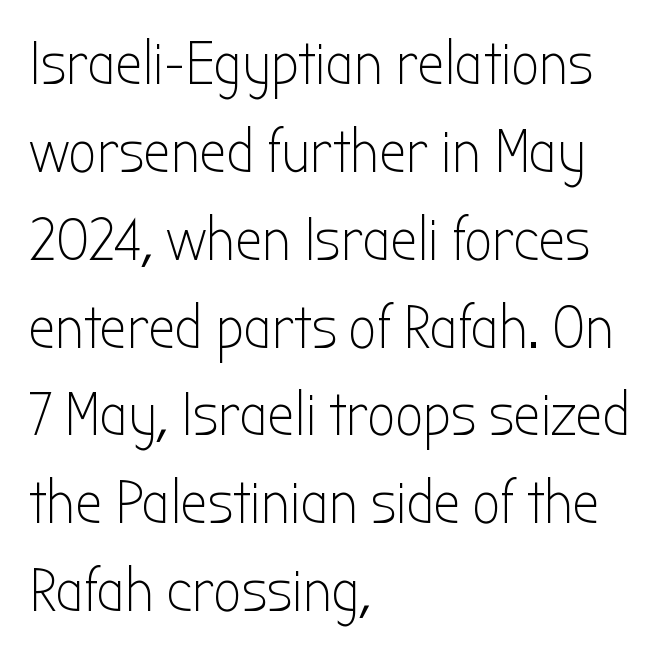
The image shows 61 px light, condensed sans-serif type, upright; set left-aligned, normal line spacing (1.44x), normal letter spacing, not underlined; low stroke contrast and a medium x-height.
